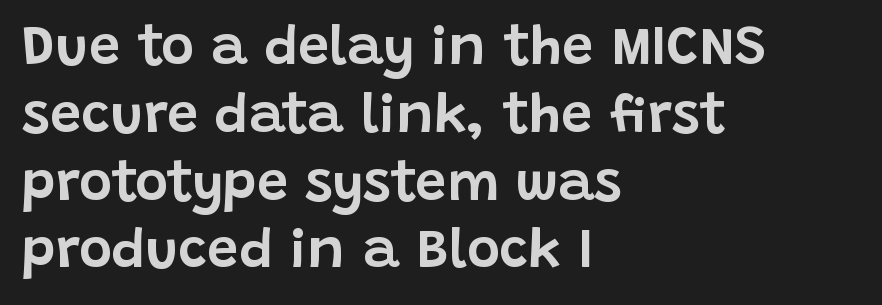
Each letter's strokes conclude bluntly, with no projecting serifs. The baseline area is clear. The gaps between neighbouring characters are ordinary and unremarkable. Each line starts at the same left margin while the right side varies.
